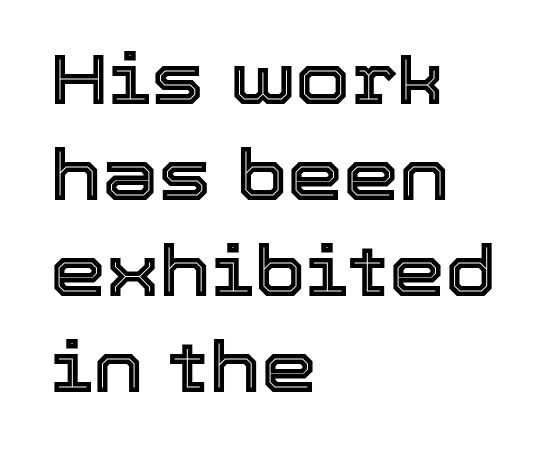
Letter spacing: default. In CSS terms this would be text-align: left. Reading down the column, the eye jumps a familiar distance to each next line. A typesetter would call this proportional, since set widths differ per character. In terms of posture, this sample is upright.
